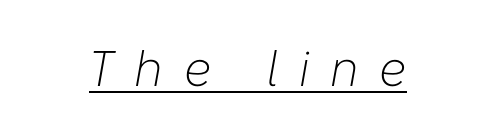
The image shows 50 px light type, italic (leaning right); set unusually wide letter spacing (+0.42 em), underlined; low stroke contrast and a medium x-height.
